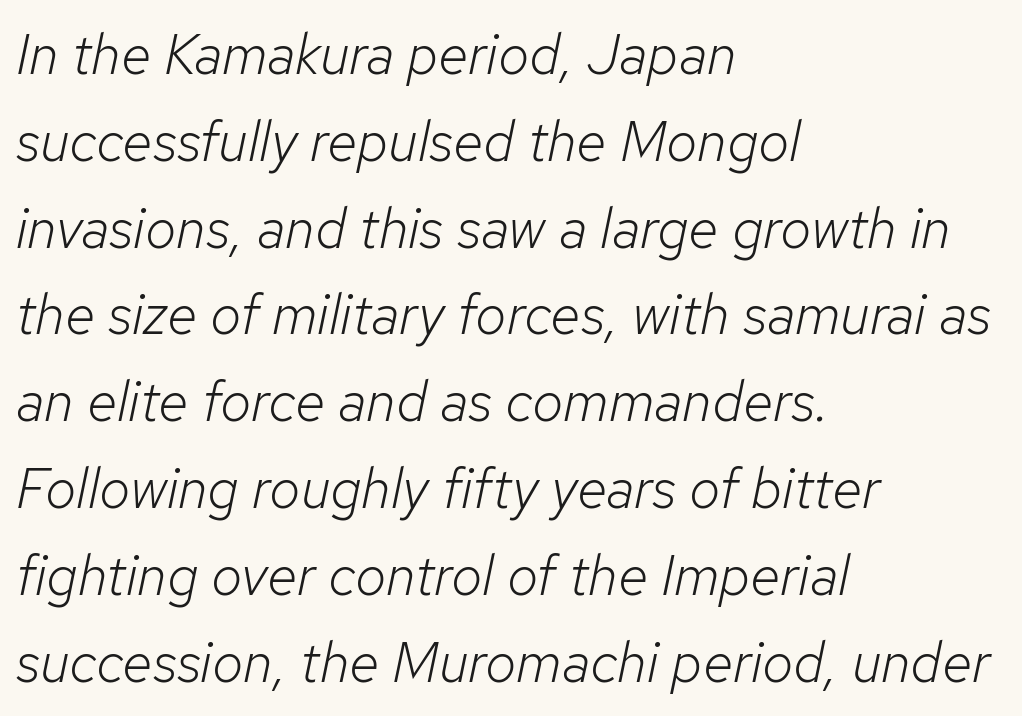
Q: Is the text bold? A: No.
Q: Is the text italic (slanted)? A: Yes, it leans right by about 12 degrees.
Q: Is the text underlined? A: No.
Q: How is the paragraph aligned? A: Left-aligned.
Q: Is the spacing between letters normal or unusually wide? A: Normal.
Q: Is the spacing between lines tight, normal or loose? A: Normal.
Q: Width (condensed, normal, or wide)? A: Normal.
Q: Stroke contrast? A: Low.
Q: x-height? A: Medium.
Q: Monospaced? A: No.
